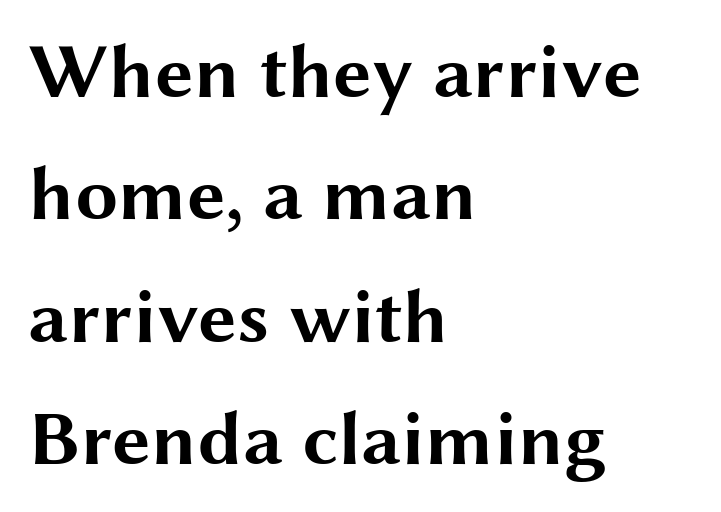
{"serif": "no", "italic": "no", "bold": "yes", "weight": "bold", "width": "wide", "stroke_contrast": "medium", "x_height": "medium", "monospaced": "no", "underline": "no", "align": "left", "line_spacing": "normal", "line_spacing_ratio": 1.59, "letter_spacing": "normal", "letter_spacing_em": 0.0, "glyph_px": 77}
